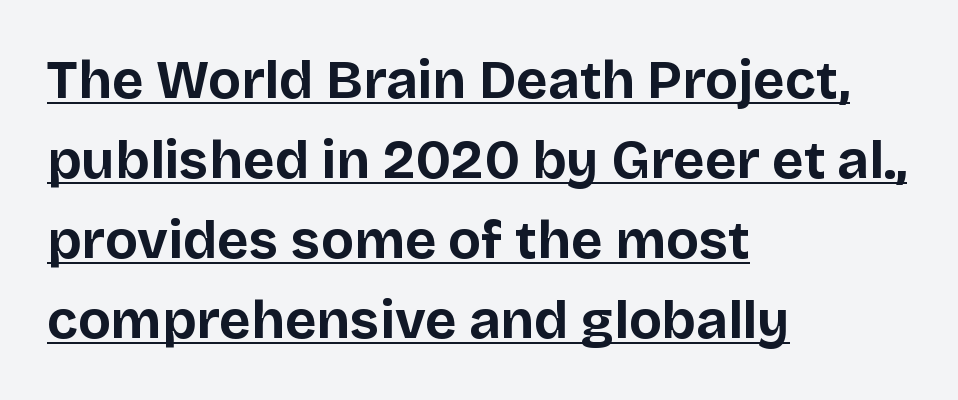
Q: Is the text bold? A: Yes.
Q: Is the text italic (slanted)? A: No, it is upright.
Q: Is the typeface a serif or a sans-serif typeface? A: Sans-serif.
Q: Is the text underlined? A: Yes.
Q: How is the paragraph aligned? A: Left-aligned.
Q: Is the spacing between letters normal or unusually wide? A: Normal.
Q: Is the spacing between lines tight, normal or loose? A: Normal.
Q: Width (condensed, normal, or wide)? A: Normal.
Q: Stroke contrast? A: Low.
Q: x-height? A: Large.
Q: Monospaced? A: No.
